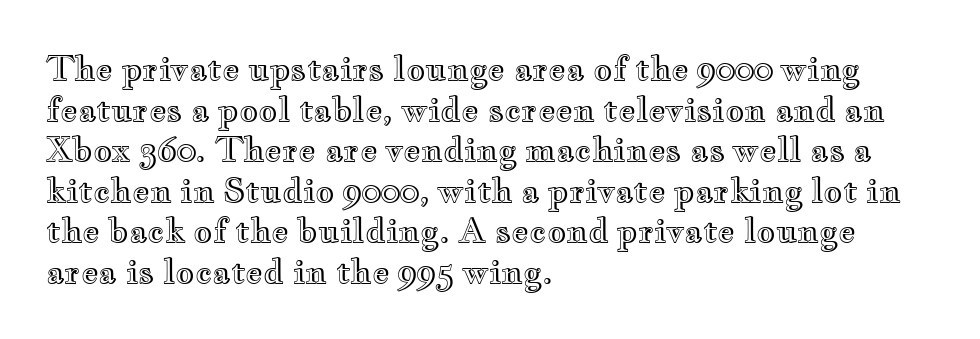
Q: Is the text italic (slanted)? A: No, it is upright.
Q: Is the text underlined? A: No.
Q: How is the paragraph aligned? A: Left-aligned.
Q: Is the spacing between letters normal or unusually wide? A: Normal.
Q: Width (condensed, normal, or wide)? A: Wide.
Q: x-height? A: Small.
Q: Monospaced? A: No.
